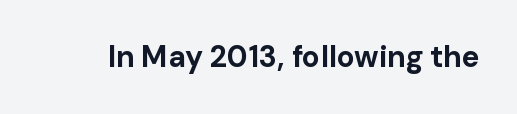
{"serif": "no", "italic": "no", "bold": "yes", "weight": "bold", "width": "normal", "stroke_contrast": "low", "x_height": "medium", "monospaced": "no", "underline": "no", "letter_spacing": "normal", "letter_spacing_em": 0.0, "glyph_px": 30}
